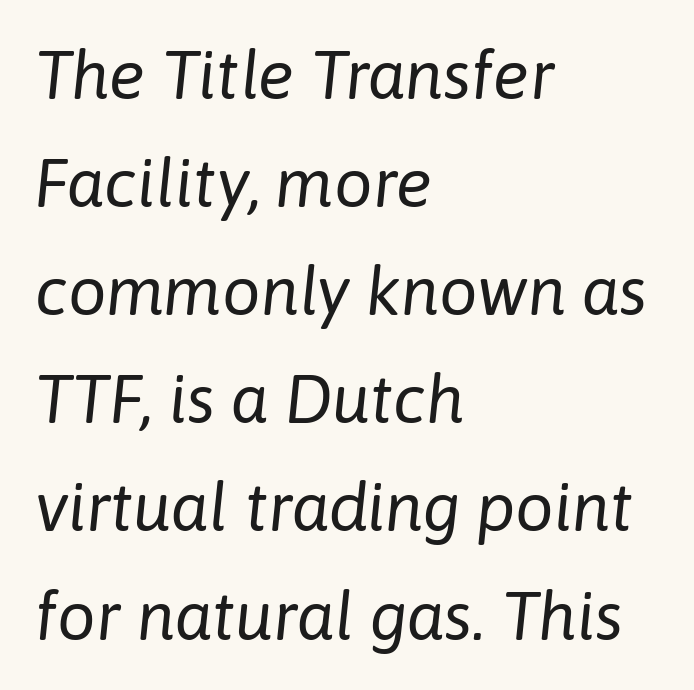
The image shows 68 px regular-weight type, italic (leaning right); set left-aligned, normal line spacing (1.59x), normal letter spacing, not underlined; low stroke contrast and a medium x-height.
